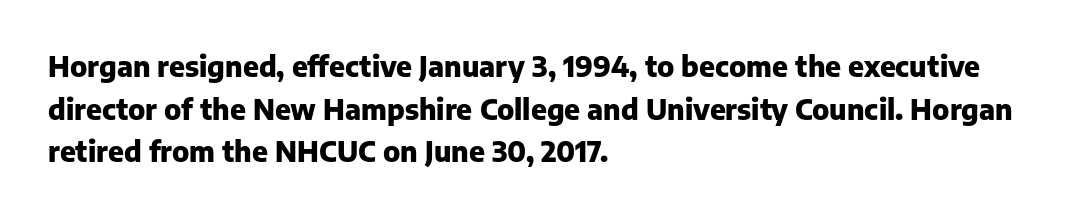
This sample uses an upright cut, with every glyph sitting square on the baseline. Typesetter's note: full bold, strokes at maximum text heaviness. The face used here is a sans, in the tradition of grotesques and geometrics. The foot of each line stays bare and open.
